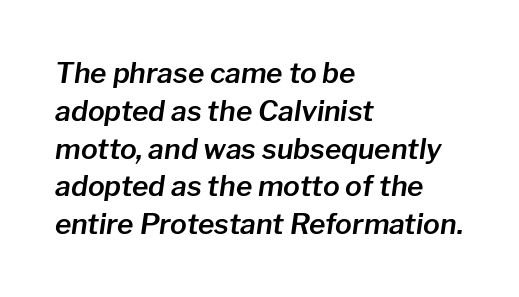
Q: Is the text italic (slanted)? A: Yes, it leans right by about 8 degrees.
Q: Is the text underlined? A: No.
Q: How is the paragraph aligned? A: Left-aligned.
Q: Is the spacing between letters normal or unusually wide? A: Normal.
Q: Is the spacing between lines tight, normal or loose? A: Normal.
Q: Width (condensed, normal, or wide)? A: Normal.
Q: Stroke contrast? A: Low.
Q: x-height? A: Medium.
Q: Monospaced? A: No.
